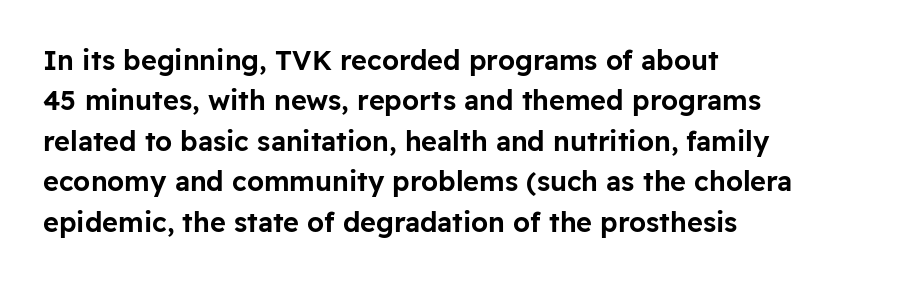
No italicization has been applied; the sample stays upright. This block has exactly the height ordinary leading produces. Students, note that the glyphs here touch the page at normal intervals. Typeset ragged right — the left edge is the straight one.
